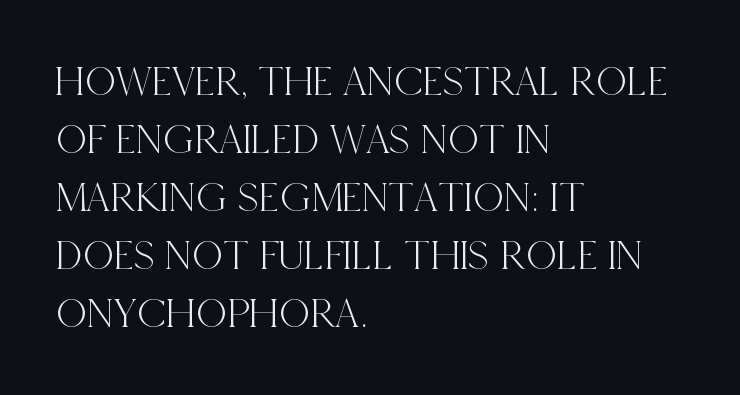
The image shows 43 px condensed serif type, upright; set left-aligned, normal line spacing (1.35x), normal letter spacing, not underlined; a large x-height.
